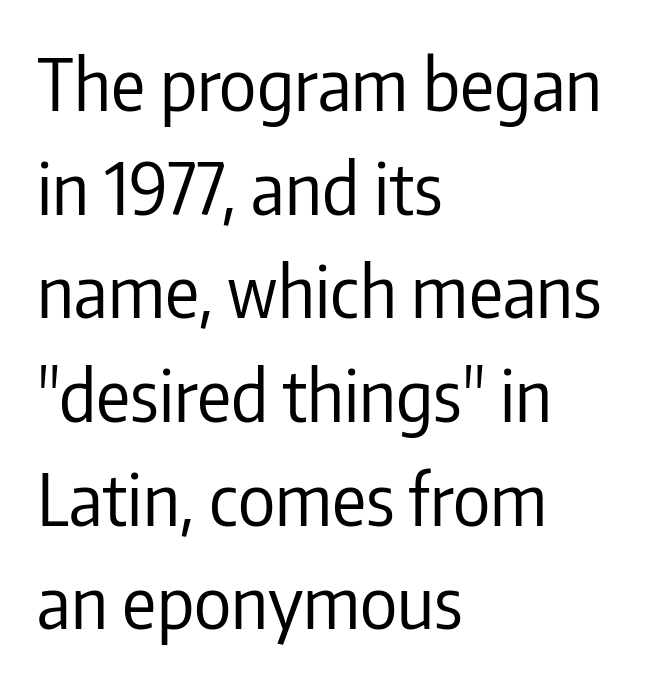
{"serif": "no", "italic": "no", "bold": "no", "weight": "regular", "width": "condensed", "stroke_contrast": "low", "x_height": "medium", "monospaced": "no", "underline": "no", "align": "left", "line_spacing": "normal", "line_spacing_ratio": 1.46, "letter_spacing": "normal", "letter_spacing_em": 0.0, "glyph_px": 71}
